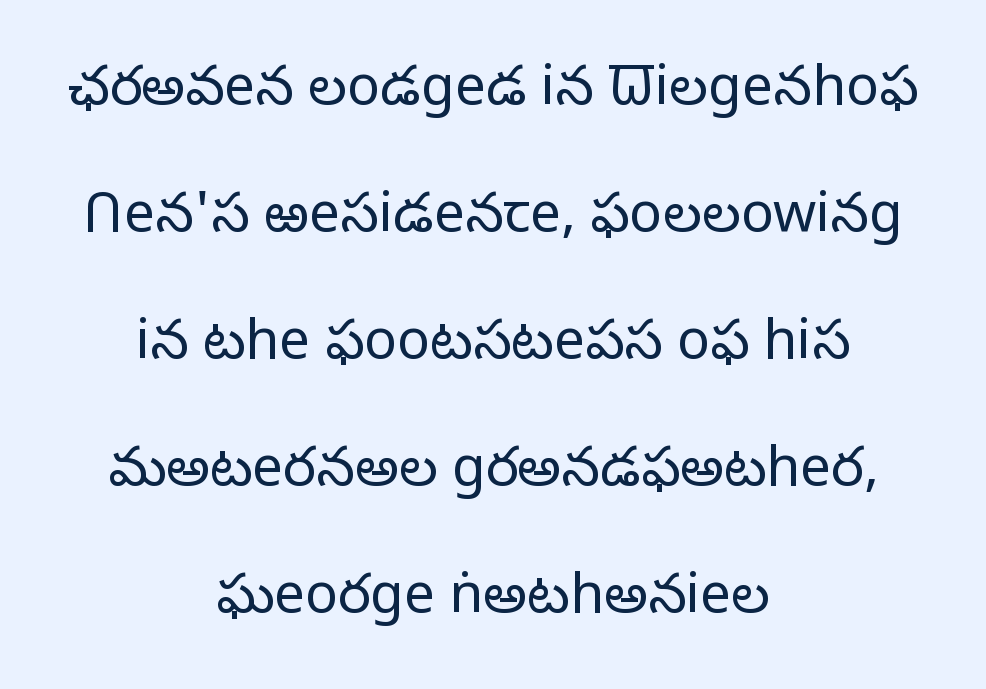
Is the type heavy? It reads as light-to-regular instead. Do the characters align in a grid? No, the font is proportional. The rendering positions every line midway between the sides. Is the letter spacing exaggerated? No — it looks like the ordinary default. What kind of face is this? One without serifs — a sans.
